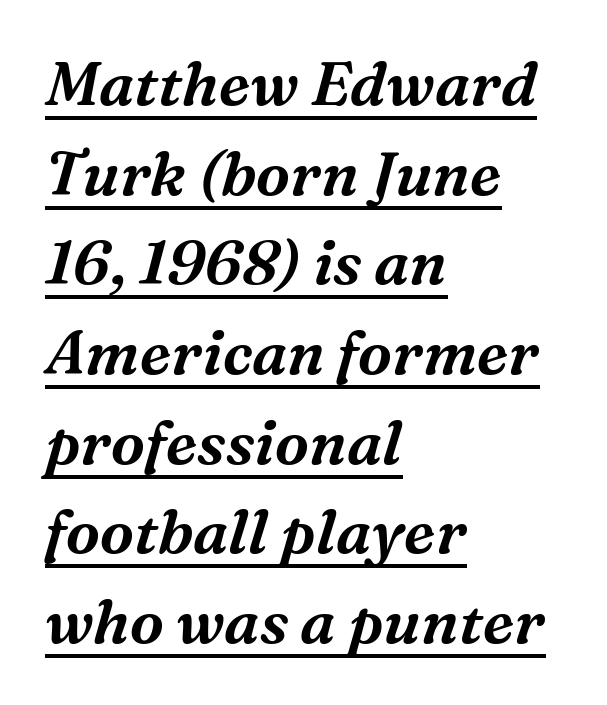
{"serif": "yes", "italic": "yes", "lean": "right", "slant_degrees": 16, "width": "normal", "stroke_contrast": "medium", "x_height": "medium", "monospaced": "no", "underline": "yes", "align": "left", "line_spacing": "normal", "line_spacing_ratio": 1.47, "letter_spacing": "normal", "letter_spacing_em": 0.0, "glyph_px": 61}
